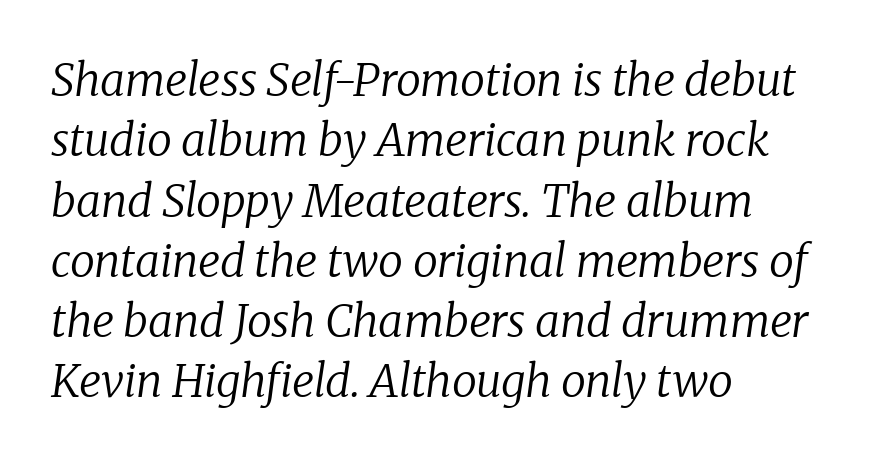
{"serif": "yes", "italic": "yes", "lean": "right", "slant_degrees": 8, "bold": "no", "weight": "regular", "width": "normal", "stroke_contrast": "low", "x_height": "medium", "monospaced": "no", "underline": "no", "align": "left", "line_spacing": "normal", "line_spacing_ratio": 1.34, "letter_spacing": "normal", "letter_spacing_em": 0.0, "glyph_px": 45}
